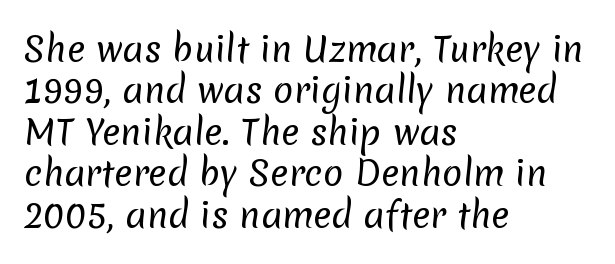
The characters display no serif detailing; their extremities are plain. Character widths vary here, with narrow letters taking less room than wide ones. Stems and bowls with no extra thickness — not bold. Words float on clear page, feet unadorned. Short and long lines alike share a common starting point at left.
